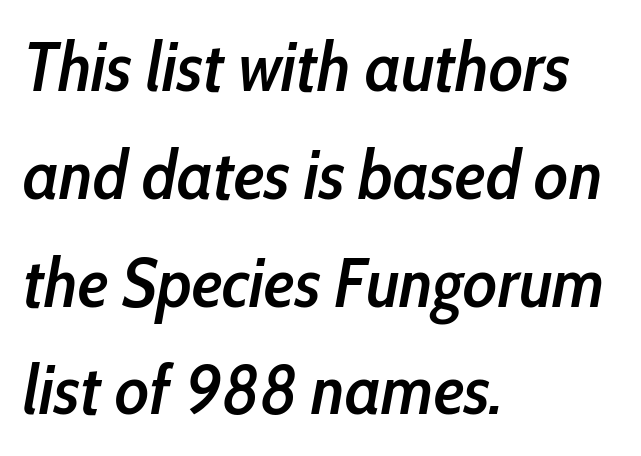
A fair bit of extra ink — the face is semibold, not bold. Is the block centered? No — it sits flush against the left margin. You could not count columns in this text — the font is proportionally spaced. Here the glyphs are tracked normally, forming tight word shapes. This sample uses an oblique cut, with every glyph tilted off the vertical.
